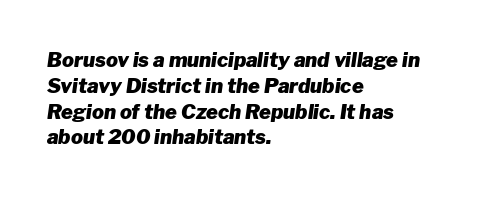
The image shows 20 px bold type, italic (leaning right); set left-aligned, normal line spacing (1.29x), normal letter spacing, not underlined.
